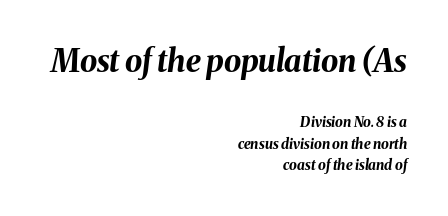
The baseline area is clear. Yep, that's italic — everything's leaning. Each letter keeps its own natural width here, so spacing adapts to shape. The letters are bold, with thick, heavy strokes. Students, observe: this is what conventionally led text looks like.
